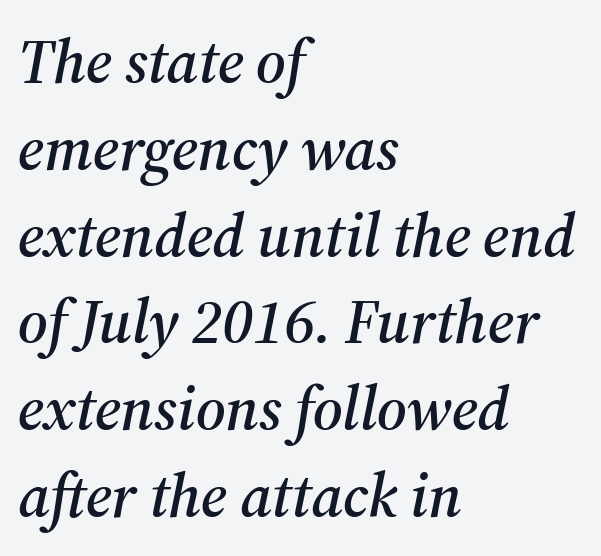
{"serif": "yes", "italic": "yes", "lean": "right", "slant_degrees": 12, "width": "normal", "stroke_contrast": "medium", "x_height": "medium", "monospaced": "no", "underline": "no", "align": "left", "line_spacing": "normal", "line_spacing_ratio": 1.4, "letter_spacing": "normal", "letter_spacing_em": 0.0, "glyph_px": 62}
